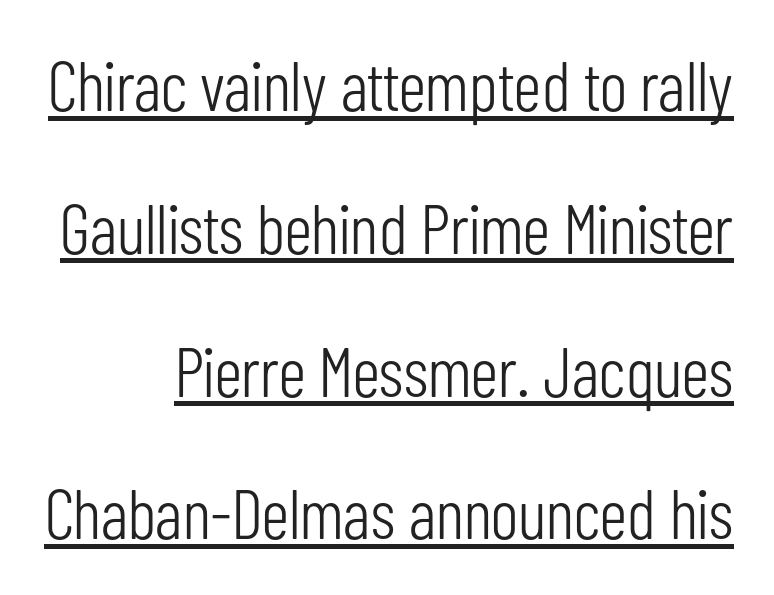
Q: Is the text bold? A: No.
Q: Is the text italic (slanted)? A: No, it is upright.
Q: Is the typeface a serif or a sans-serif typeface? A: Sans-serif.
Q: Is the text underlined? A: Yes.
Q: Is the spacing between letters normal or unusually wide? A: Normal.
Q: Is the spacing between lines tight, normal or loose? A: Loose.
Q: Width (condensed, normal, or wide)? A: Condensed.
Q: Stroke contrast? A: Low.
Q: x-height? A: Medium.
Q: Monospaced? A: No.
